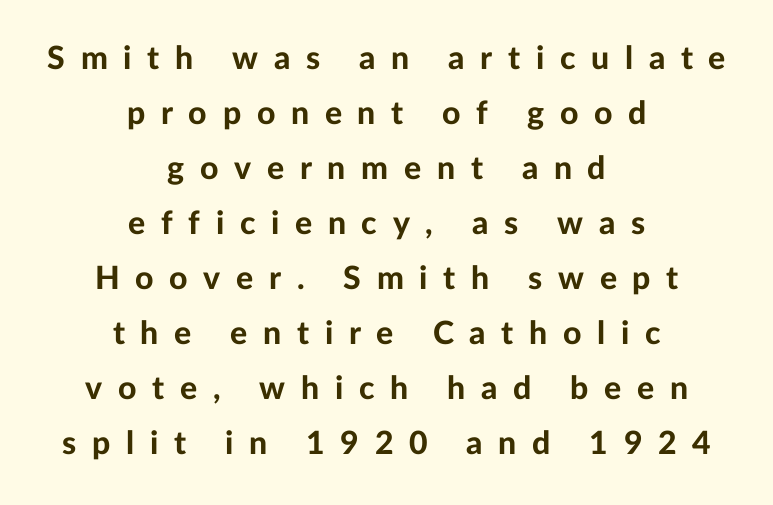
The image shows 32 px bold sans-serif type, upright; set centered, line spacing 1.72x, unusually wide letter spacing (+0.49 em), not underlined; low stroke contrast and a medium x-height.
